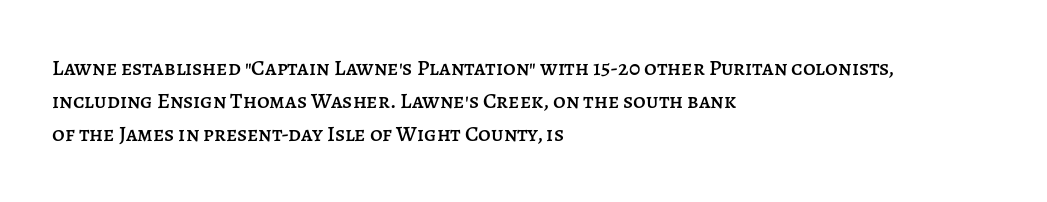
The image shows 22 px text type, upright; set left-aligned, normal line spacing (1.51x), normal letter spacing, not underlined.
